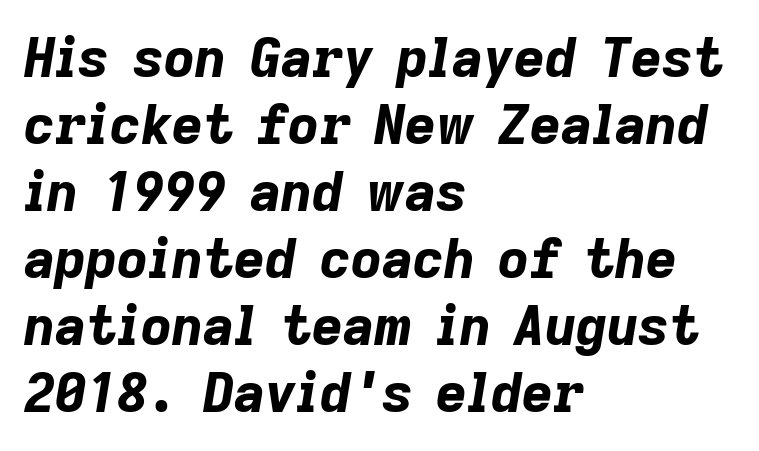
The image shows 54 px bold type, italic (leaning right); set left-aligned, line spacing 1.24x, normal letter spacing, not underlined; low stroke contrast and a medium x-height.
